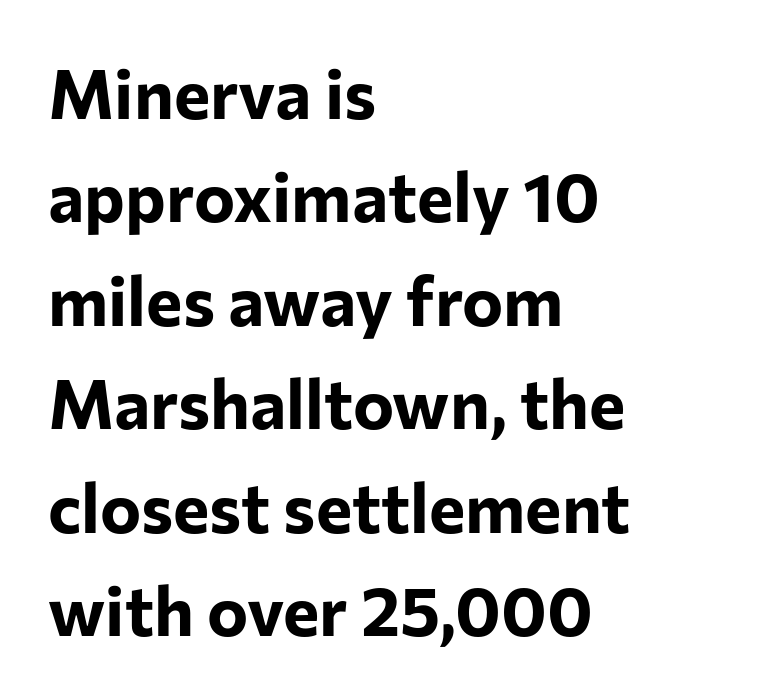
The image shows 69 px bold sans-serif type, upright; set left-aligned, normal line spacing (1.5x), normal letter spacing, not underlined; low stroke contrast and a medium x-height.
